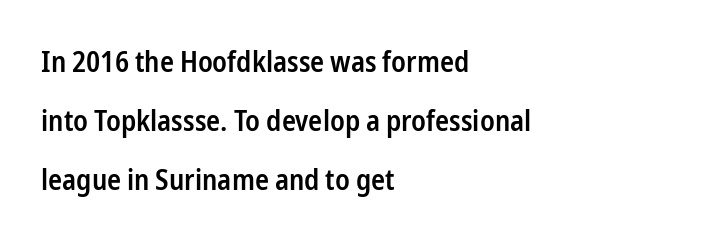
Q: Is the text bold? A: Semi-bold.
Q: Is the text italic (slanted)? A: No, it is upright.
Q: Is the typeface a serif or a sans-serif typeface? A: Sans-serif.
Q: Is the text underlined? A: No.
Q: How is the paragraph aligned? A: Left-aligned.
Q: Is the spacing between letters normal or unusually wide? A: Normal.
Q: Is the spacing between lines tight, normal or loose? A: Loose.
Q: Width (condensed, normal, or wide)? A: Condensed.
Q: Stroke contrast? A: Low.
Q: x-height? A: Medium.
Q: Monospaced? A: No.
